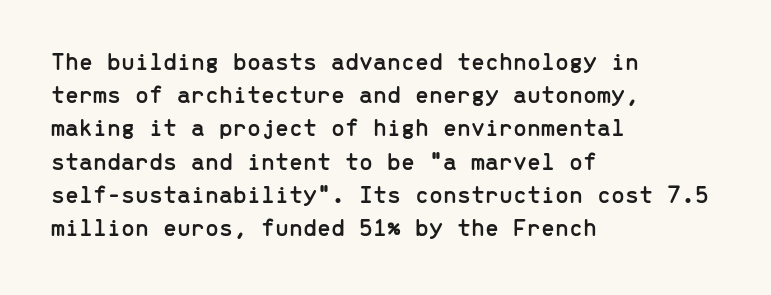
Q: Is the text italic (slanted)? A: No, it is upright.
Q: Is the text underlined? A: No.
Q: How is the paragraph aligned? A: Left-aligned.
Q: Is the spacing between letters normal or unusually wide? A: Normal.
Q: Is the spacing between lines tight, normal or loose? A: Normal.
